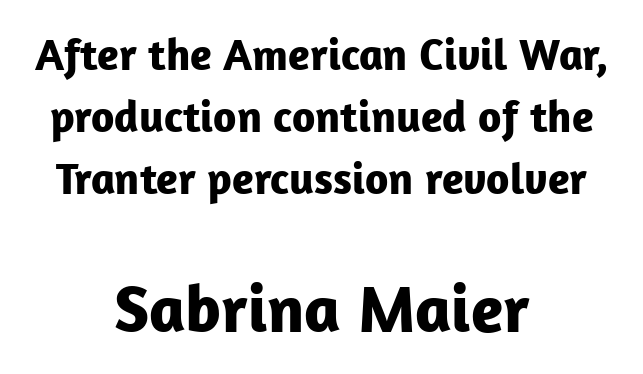
Q: Is the text bold? A: Yes.
Q: Is the text italic (slanted)? A: No, it is upright.
Q: Is the typeface a serif or a sans-serif typeface? A: Sans-serif.
Q: Is the text underlined? A: No.
Q: How is the paragraph aligned? A: Centered.
Q: Is the spacing between letters normal or unusually wide? A: Normal.
Q: Is the spacing between lines tight, normal or loose? A: Normal.
Q: Which block of text is set in a larger size, the first (top) or the second (bottom)? A: The second (bottom) one.
Q: Width (condensed, normal, or wide)? A: Normal.
Q: Stroke contrast? A: Low.
Q: x-height? A: Medium.
Q: Monospaced? A: No.
